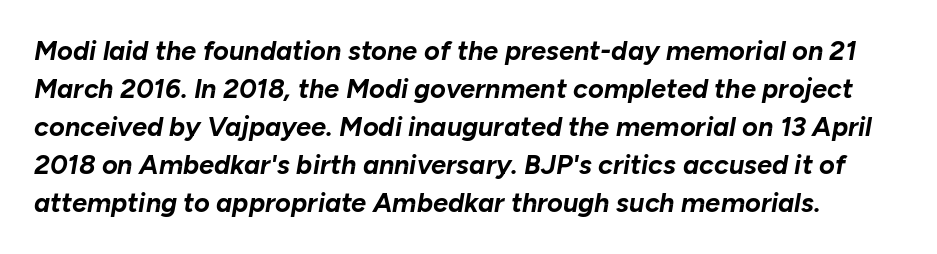
Weight: bold. A typesetter would call this leading conventional body-copy spacing. The face used here has a pronounced slope to its letters. Glyph-to-glyph distance matches everyday printed text.
